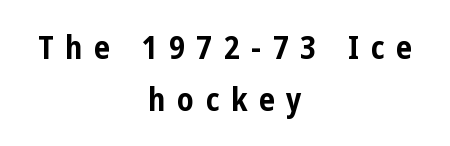
Honestly, the row spacing looks completely unremarkable. Examine the stroke ends and you'll find no serifs. Upright lettering throughout. I'd describe the lettering as bold — thick and assertive. The face used here is proportionally spaced, like ordinary book or web type. Compared with a flush-left layout, this one balances lines on the center instead.
